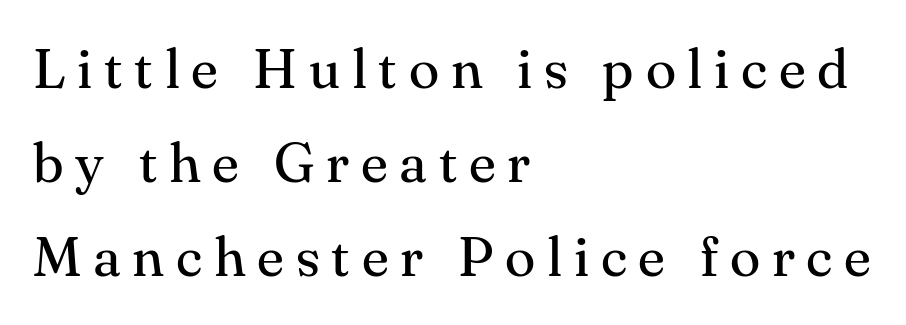
{"serif": "yes", "italic": "no", "bold": "no", "weight": "regular", "width": "normal", "stroke_contrast": "medium", "x_height": "small", "monospaced": "no", "underline": "no", "align": "left", "line_spacing": "normal", "line_spacing_ratio": 1.68, "letter_spacing": "wide", "letter_spacing_em": 0.21, "glyph_px": 56}
